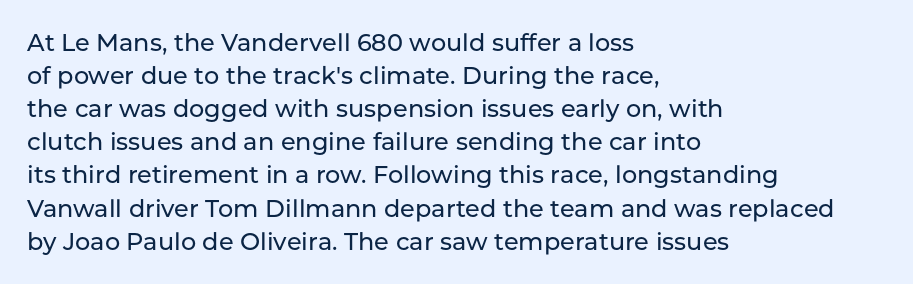
Q: Is the text italic (slanted)? A: No, it is upright.
Q: Is the text underlined? A: No.
Q: How is the paragraph aligned? A: Left-aligned.
Q: Is the spacing between letters normal or unusually wide? A: Normal.
Q: Is the spacing between lines tight, normal or loose? A: Normal.
